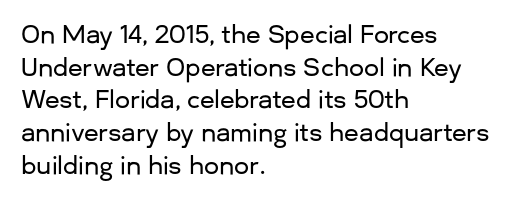
The image shows 24 px text type, upright; set left-aligned, normal line spacing (1.36x), normal letter spacing, not underlined.
